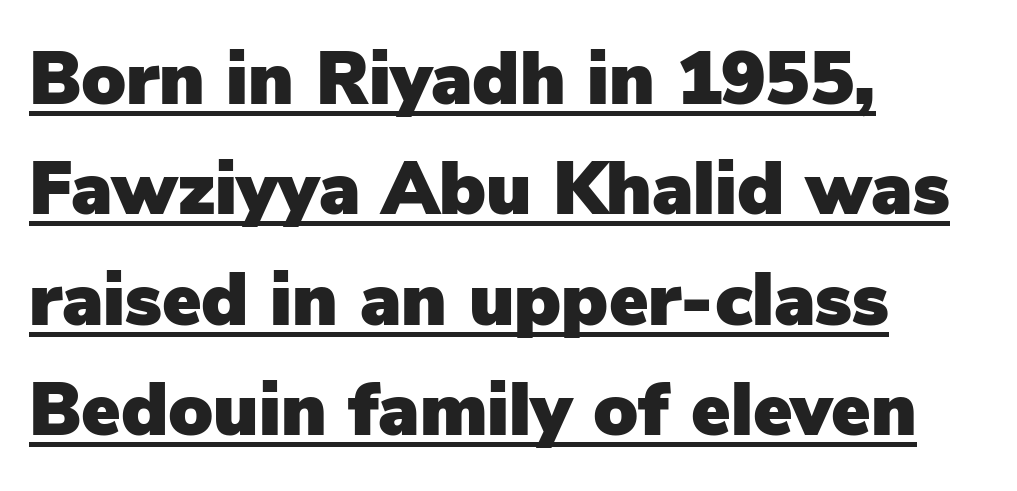
The image shows 74 px sans-serif type, upright; set left-aligned, normal line spacing (1.49x), normal letter spacing, underlined; low stroke contrast and a medium x-height.
